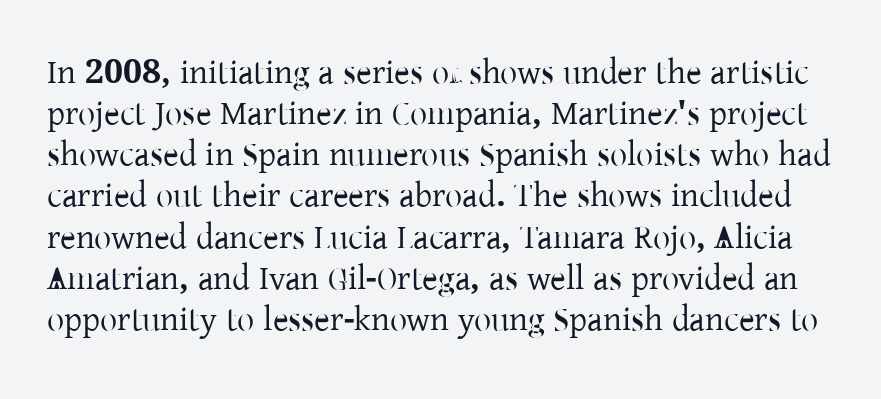
{"serif": "yes", "italic": "no", "width": "normal", "stroke_contrast": "low", "x_height": "medium", "monospaced": "no", "underline": "no", "line_spacing_ratio": 1.21, "letter_spacing": "normal", "letter_spacing_em": 0.0, "glyph_px": 34}
